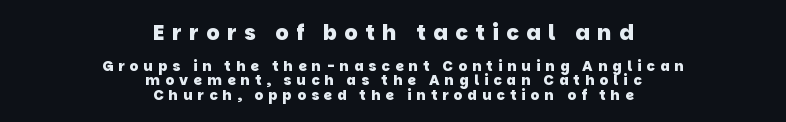
Compared with a flush-left layout, this one balances lines on the center instead. Substantial extra tracking has been applied to these lines. The foot of each line stays bare and open. Quick note: interline space is minimal. Summary of weight: heavy, a full bold. The composition opens big and finishes small.
